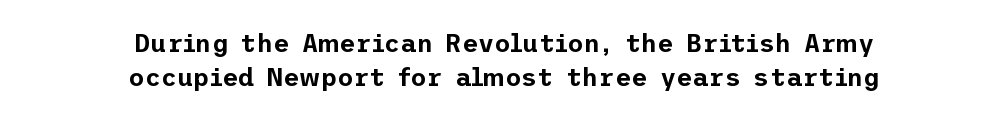
{"italic": "no", "underline": "no", "align": "center", "line_spacing": "normal", "line_spacing_ratio": 1.36, "letter_spacing": "normal", "letter_spacing_em": 0.0, "glyph_px": 25}
